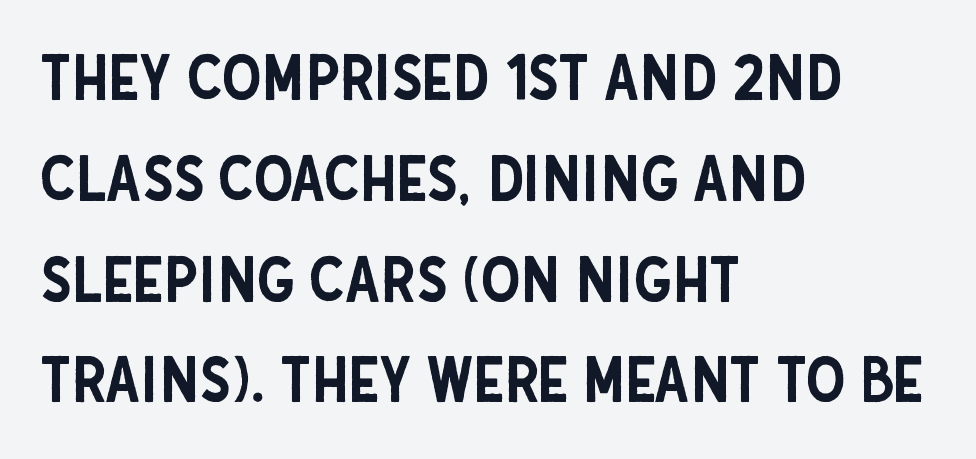
The image shows 63 px condensed sans-serif type, upright; set left-aligned, normal line spacing (1.6x), normal letter spacing, not underlined; low stroke contrast and a large x-height.
